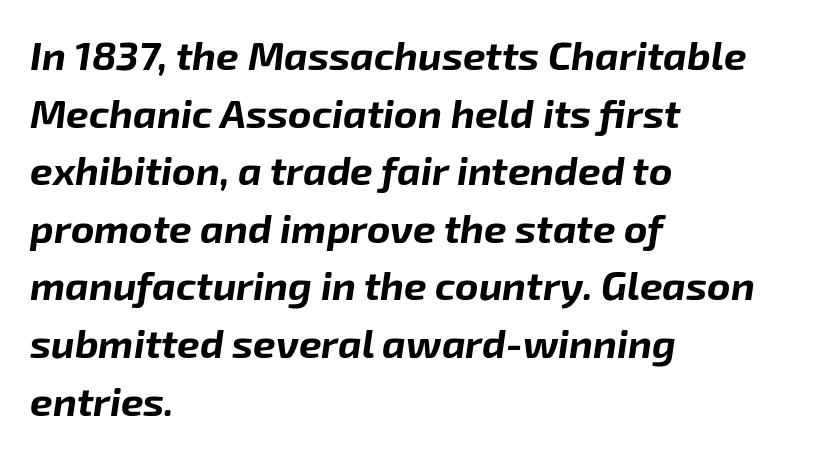
Descenders hang freely into open space. Note the varied advance widths — an 'i' is clearly narrower than an 'm'. The vertical gap from one line to the next is medium. Pretty heavy lettering here — definitely bold.
